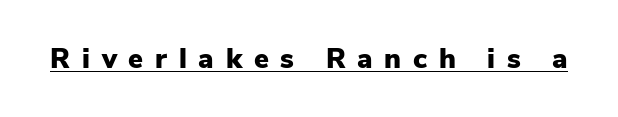
Q: Is the text bold? A: Yes.
Q: Is the text italic (slanted)? A: No, it is upright.
Q: Is the typeface a serif or a sans-serif typeface? A: Sans-serif.
Q: Is the text underlined? A: Yes.
Q: Is the spacing between letters normal or unusually wide? A: Unusually wide.
Q: Width (condensed, normal, or wide)? A: Normal.
Q: Stroke contrast? A: Low.
Q: x-height? A: Medium.
Q: Monospaced? A: No.
